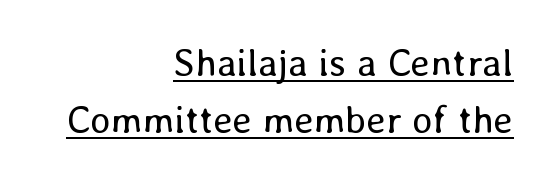
The image shows 39 px regular-weight type, upright; set right-aligned, normal line spacing (1.46x), normal letter spacing, underlined; low stroke contrast and a medium x-height.
